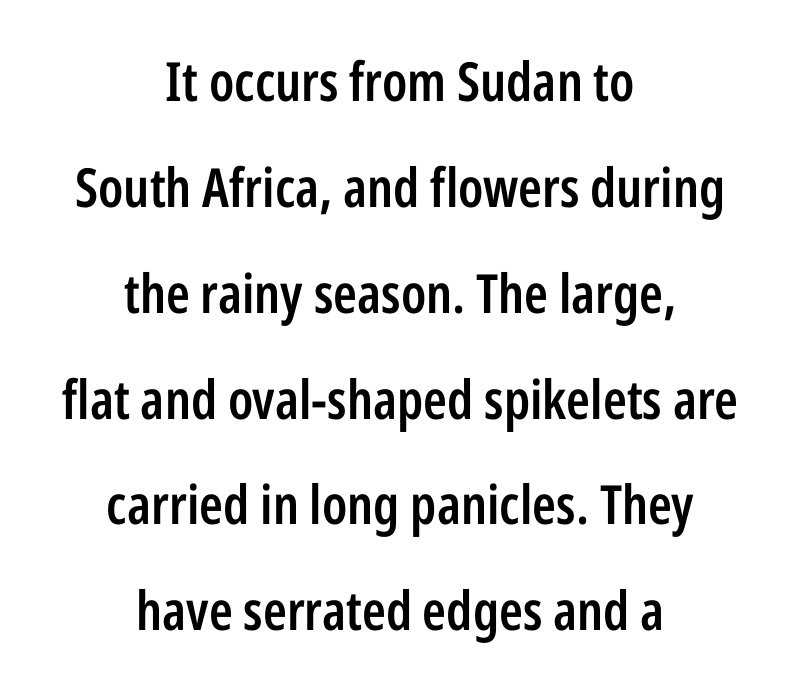
Q: Is the text bold? A: Semi-bold.
Q: Is the text italic (slanted)? A: No, it is upright.
Q: Is the typeface a serif or a sans-serif typeface? A: Sans-serif.
Q: Is the text underlined? A: No.
Q: How is the paragraph aligned? A: Centered.
Q: Is the spacing between letters normal or unusually wide? A: Normal.
Q: Is the spacing between lines tight, normal or loose? A: Loose.
Q: Width (condensed, normal, or wide)? A: Condensed.
Q: Stroke contrast? A: Low.
Q: x-height? A: Medium.
Q: Monospaced? A: No.
